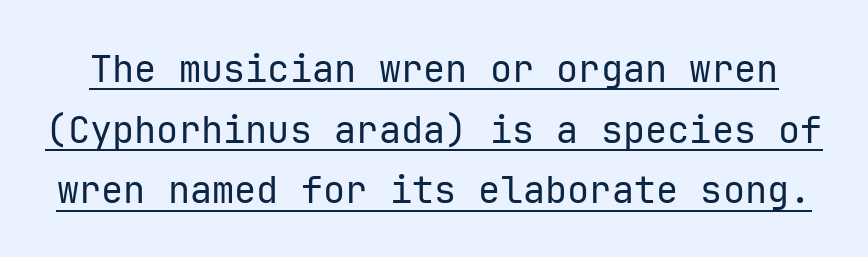
Q: Is the text bold? A: No.
Q: Is the text italic (slanted)? A: No, it is upright.
Q: Is the typeface a serif or a sans-serif typeface? A: Sans-serif.
Q: Is the text underlined? A: Yes.
Q: Is the spacing between letters normal or unusually wide? A: Normal.
Q: Is the spacing between lines tight, normal or loose? A: Normal.
Q: Width (condensed, normal, or wide)? A: Normal.
Q: Stroke contrast? A: Low.
Q: x-height? A: Medium.
Q: Monospaced? A: Yes.
